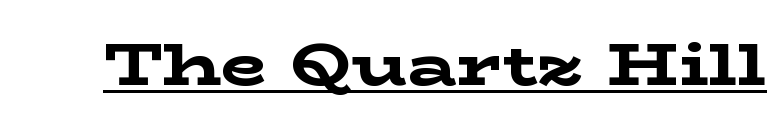
The specimen includes a rule beneath the text block's lines. Character widths vary here, with narrow letters taking less room than wide ones. These lines carry a lot of weight — the face is fully bold. Type style note: has serifs.
